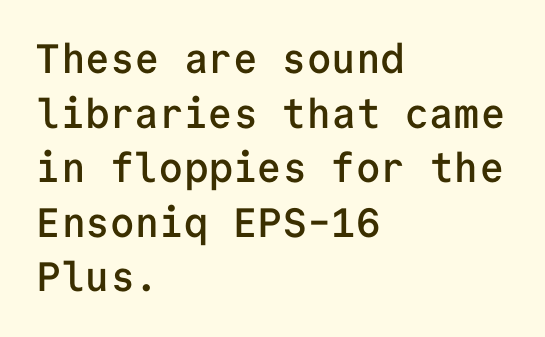
The image shows 41 px semibold sans-serif type, upright, monospaced; set left-aligned, normal line spacing (1.33x), normal letter spacing, not underlined; low stroke contrast and a medium x-height.
